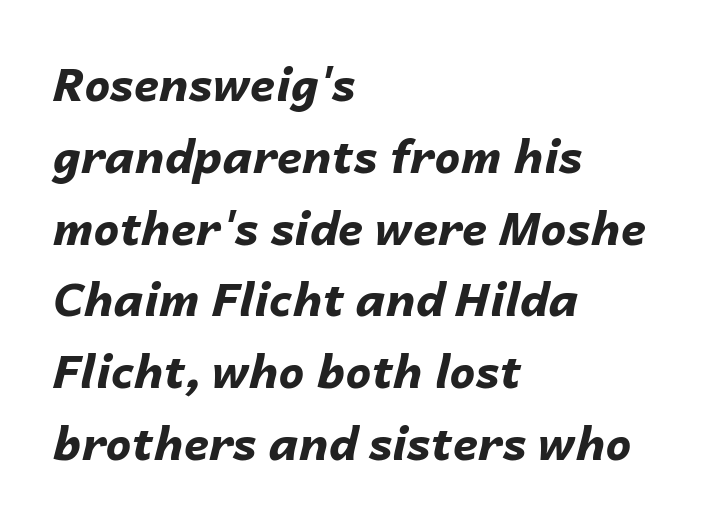
Q: Is the text bold? A: Yes.
Q: Is the text italic (slanted)? A: Yes, it leans right by about 14 degrees.
Q: Is the text underlined? A: No.
Q: How is the paragraph aligned? A: Left-aligned.
Q: Is the spacing between letters normal or unusually wide? A: Normal.
Q: Is the spacing between lines tight, normal or loose? A: Normal.
Q: Width (condensed, normal, or wide)? A: Normal.
Q: Stroke contrast? A: Low.
Q: x-height? A: Medium.
Q: Monospaced? A: No.
